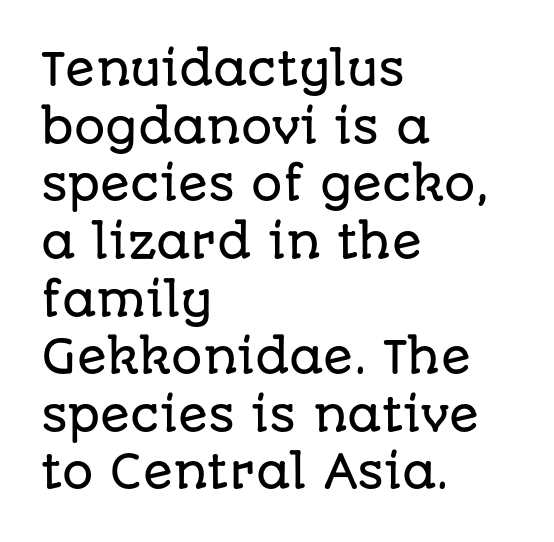
{"serif": "no", "italic": "no", "width": "normal", "stroke_contrast": "low", "x_height": "large", "monospaced": "no", "underline": "no", "align": "left", "line_spacing": "normal", "line_spacing_ratio": 1.31, "letter_spacing": "normal", "letter_spacing_em": 0.0, "glyph_px": 44}
